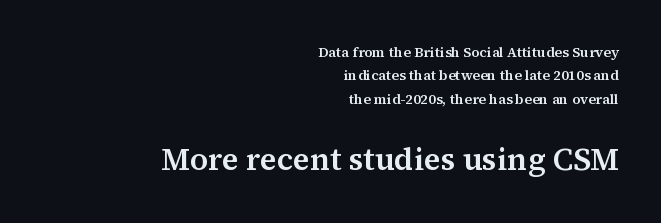
{"serif": "yes", "italic": "no", "width": "normal", "stroke_contrast": "medium", "x_height": "medium", "monospaced": "no", "underline": "no", "align": "right", "line_spacing": "normal", "line_spacing_ratio": 1.67, "letter_spacing": "normal", "letter_spacing_em": 0.0, "larger_block": "second", "size_ratio": 2.21, "glyph_px": 31}
